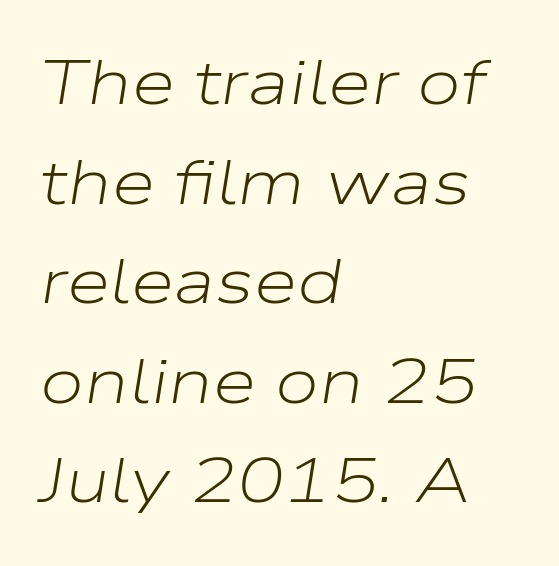
The image shows 63 px light, wide type, italic (leaning right); set left-aligned, normal line spacing (1.58x), normal letter spacing, not underlined; low stroke contrast and a medium x-height.
